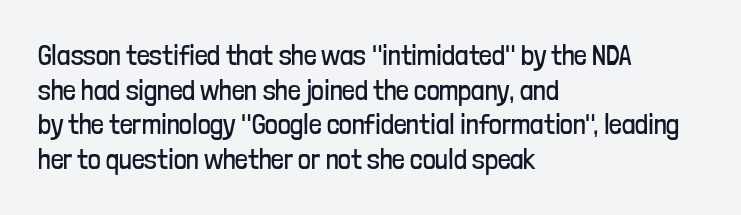
{"serif": "no", "italic": "no", "bold": "no", "weight": "regular", "width": "condensed", "stroke_contrast": "low", "x_height": "medium", "monospaced": "no", "underline": "no", "align": "left", "line_spacing_ratio": 1.24, "letter_spacing": "normal", "letter_spacing_em": 0.0, "glyph_px": 28}
